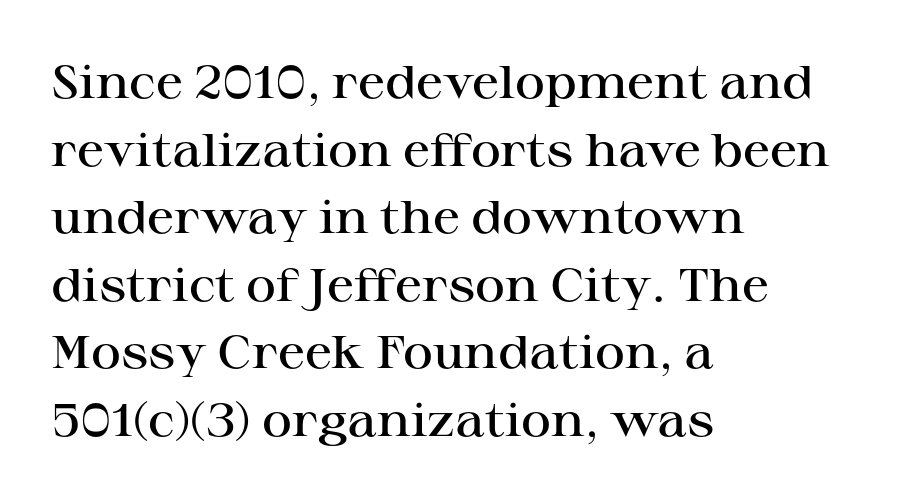
Each new line begins a customary step beneath the previous one. Compared with a centered layout, this one pins lines to the left instead. In terms of weight, the rendering is demibold, just under bold. This rendering leaves character spacing at its baseline value. Is this a sans? No — the strokes have serifs.
